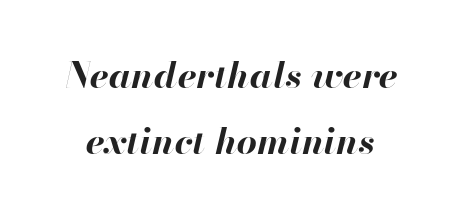
Strokes here are thick enough to call this a true bold. Each letter keeps its own natural width here, so spacing adapts to shape. Letter spacing: default. Each row of text sits above clean, open space. This is oblique type, the kind used for emphasis or titles.
